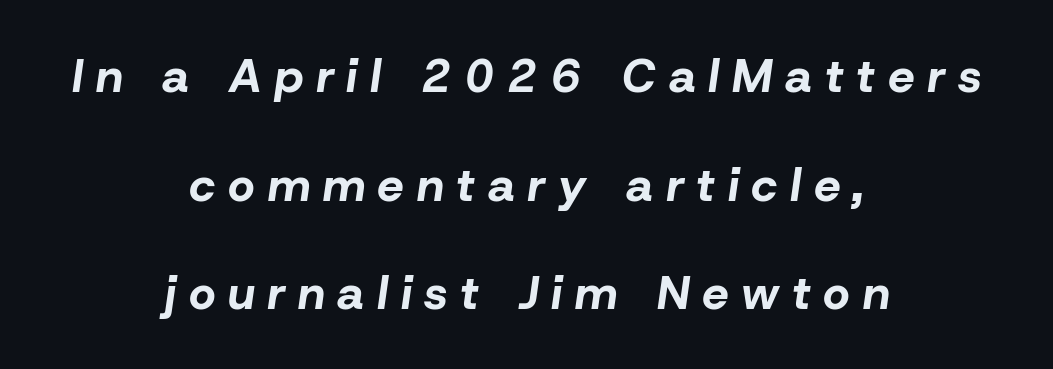
{"italic": "yes", "lean": "right", "slant_degrees": 8, "bold": "yes", "weight": "bold", "width": "normal", "stroke_contrast": "low", "x_height": "medium", "monospaced": "no", "underline": "no", "align": "center", "line_spacing": "loose", "line_spacing_ratio": 2.31, "letter_spacing": "wide", "letter_spacing_em": 0.27, "glyph_px": 47}
